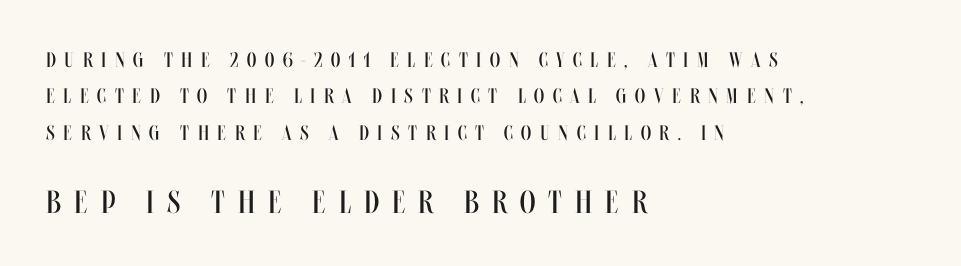
{"italic": "no", "bold": "no", "weight": "regular", "width": "condensed", "stroke_contrast": "medium", "x_height": "large", "monospaced": "no", "underline": "no", "align": "left", "line_spacing_ratio": 1.73, "letter_spacing": "wide", "letter_spacing_em": 0.41, "larger_block": "second", "size_ratio": 1.52, "glyph_px": 32}
